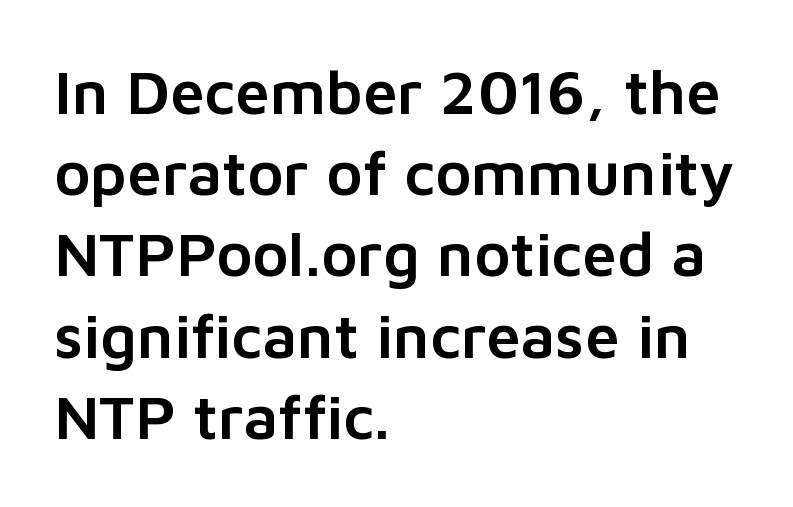
{"serif": "no", "italic": "no", "width": "normal", "stroke_contrast": "low", "x_height": "medium", "monospaced": "no", "underline": "no", "align": "left", "line_spacing": "normal", "line_spacing_ratio": 1.31, "letter_spacing": "normal", "letter_spacing_em": 0.0, "glyph_px": 62}
